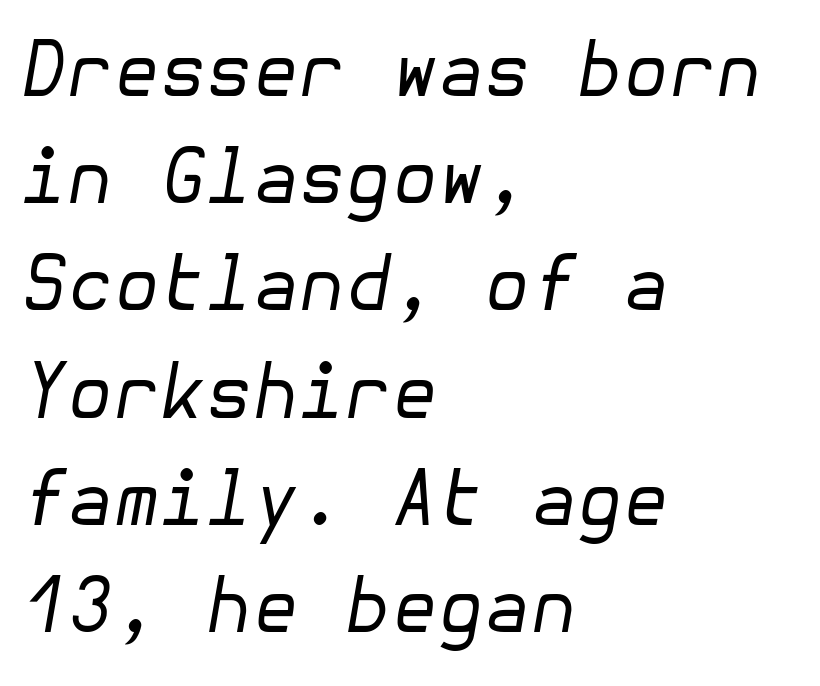
The lettering tilts uniformly, giving the passage an italic look. Rows of type keep a routine distance in the vertical direction. All the whitespace from short lines collects on the right. Clear beneath every line of the passage.
